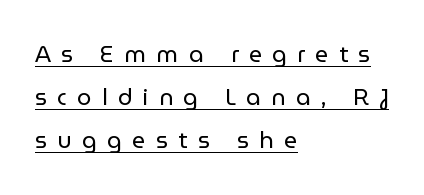
{"italic": "no", "bold": "no", "underline": "yes", "align": "left", "line_spacing_ratio": 1.88, "letter_spacing": "wide", "letter_spacing_em": 0.45, "glyph_px": 23}
